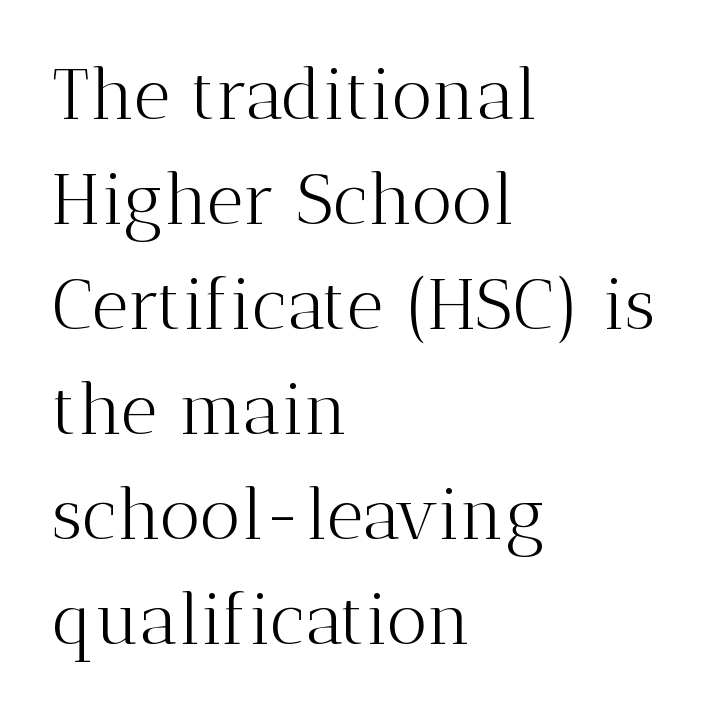
The lettering stays uniformly vertical, giving the passage a roman look. The zone under the glyphs is completely vacant. Examine the stroke ends and you'll spot serifs. These lines keep a tight, regular rhythm from letter to letter. Character widths vary here, with narrow letters taking less room than wide ones. Compared with a centered layout, this one pins lines to the left instead.
